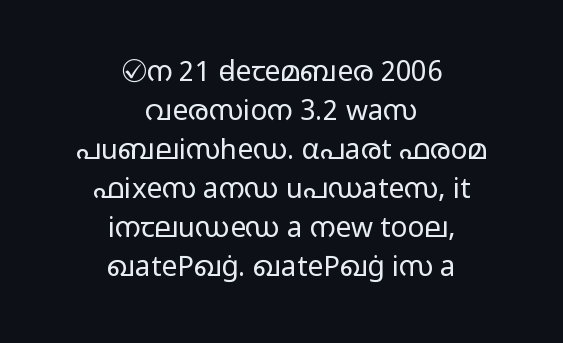
This rendering leaves character spacing at its baseline value. Note: no serifs on the glyphs. The strokes are not fattened; the text isn't bold. Quick note: interline space is typical.
